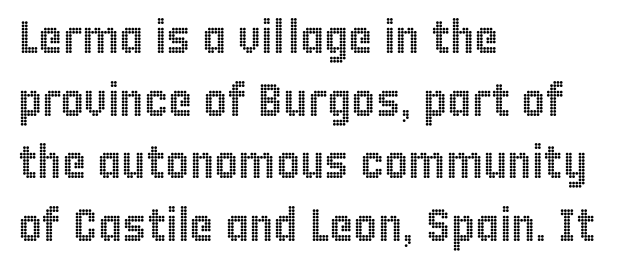
A typesetter would call this proportional, since set widths differ per character. Lines of text with bare space underneath. The type is set solid horizontally, with unmodified tracking. The passage shown stacks its lines at a standard gap.
